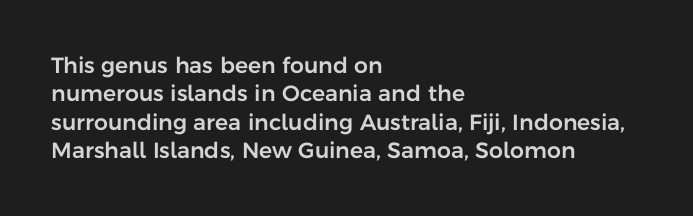
Q: Is the text italic (slanted)? A: No, it is upright.
Q: Is the text underlined? A: No.
Q: How is the paragraph aligned? A: Left-aligned.
Q: Is the spacing between letters normal or unusually wide? A: Normal.
Q: Is the spacing between lines tight, normal or loose? A: Normal.
